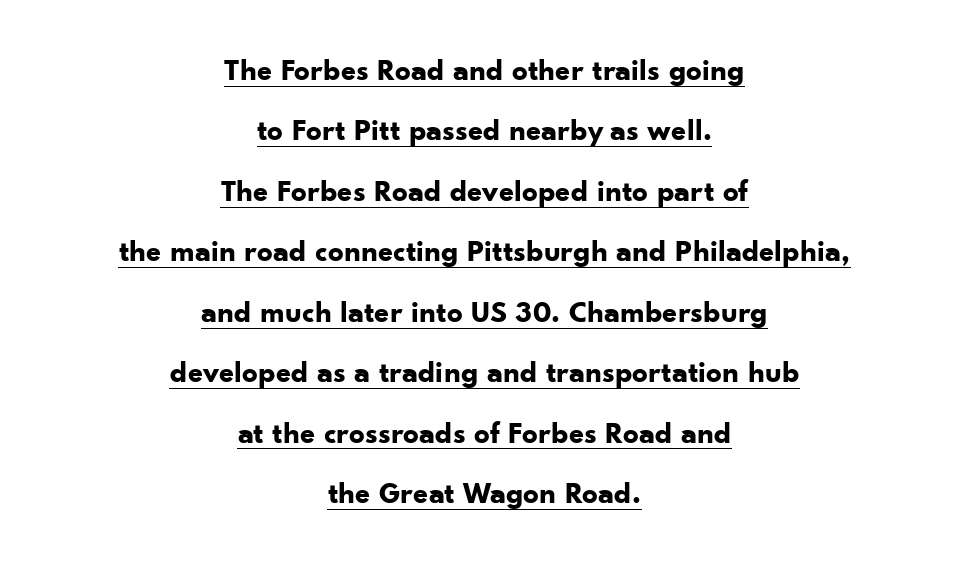
{"serif": "no", "italic": "no", "bold": "yes", "weight": "bold", "width": "normal", "stroke_contrast": "low", "x_height": "small", "monospaced": "no", "underline": "yes", "align": "center", "line_spacing": "loose", "line_spacing_ratio": 1.95, "letter_spacing": "normal", "letter_spacing_em": 0.0, "glyph_px": 31}
